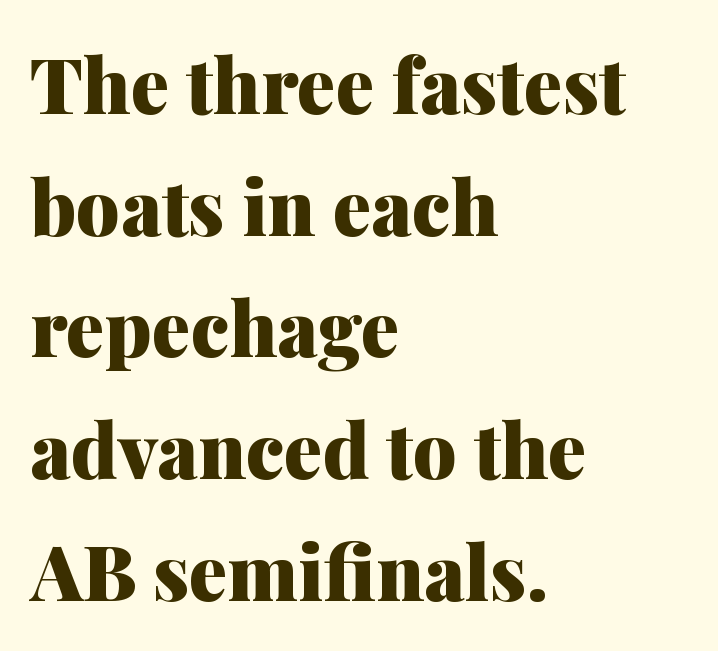
The image shows 77 px heavy serif type, upright; set left-aligned, normal line spacing (1.58x), normal letter spacing, not underlined; medium stroke contrast and a medium x-height.
